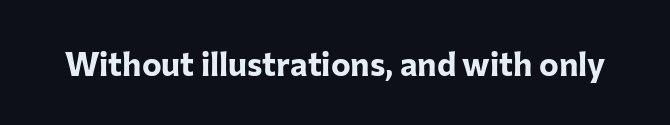
The image shows 33 px bold sans-serif type, upright; set normal letter spacing, not underlined; low stroke contrast and a medium x-height.
